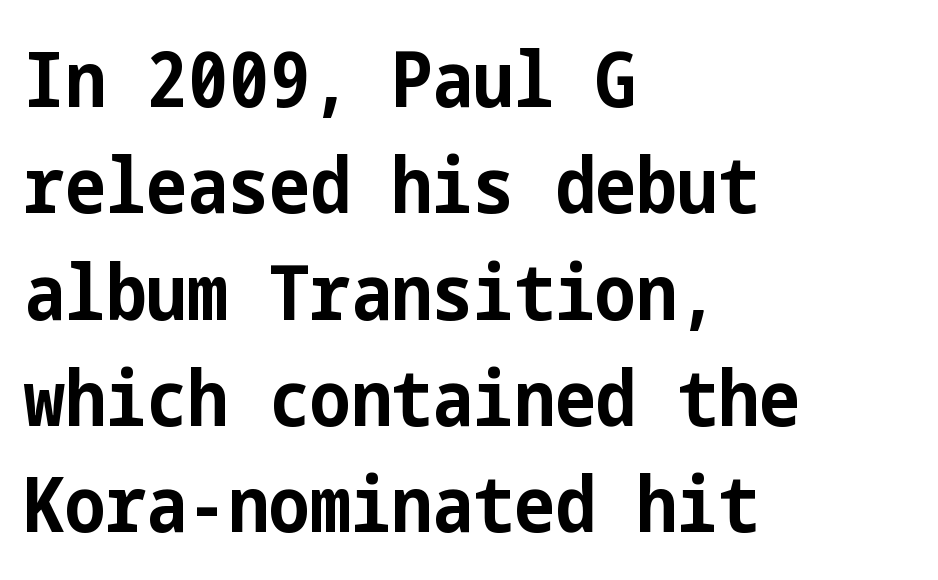
The image shows 77 px bold, condensed sans-serif type, upright; set left-aligned, normal line spacing (1.38x), normal letter spacing, not underlined; low stroke contrast and a medium x-height.
